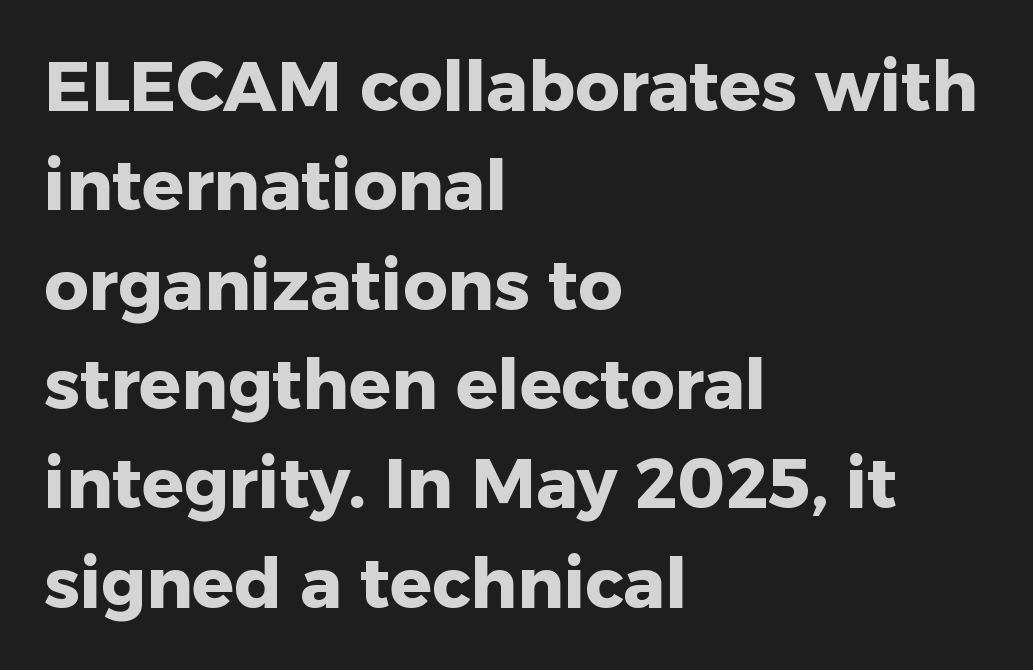
The image shows 69 px heavy sans-serif type, upright; set left-aligned, normal line spacing (1.44x), normal letter spacing, not underlined; low stroke contrast and a medium x-height.
